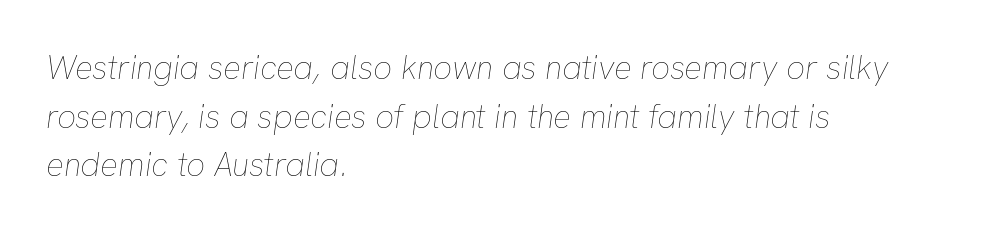
Q: Is the text bold? A: No.
Q: Is the text italic (slanted)? A: Yes, it leans right by about 8 degrees.
Q: Is the text underlined? A: No.
Q: How is the paragraph aligned? A: Left-aligned.
Q: Is the spacing between letters normal or unusually wide? A: Normal.
Q: Is the spacing between lines tight, normal or loose? A: Normal.
Q: Width (condensed, normal, or wide)? A: Normal.
Q: Stroke contrast? A: Low.
Q: x-height? A: Medium.
Q: Monospaced? A: No.
